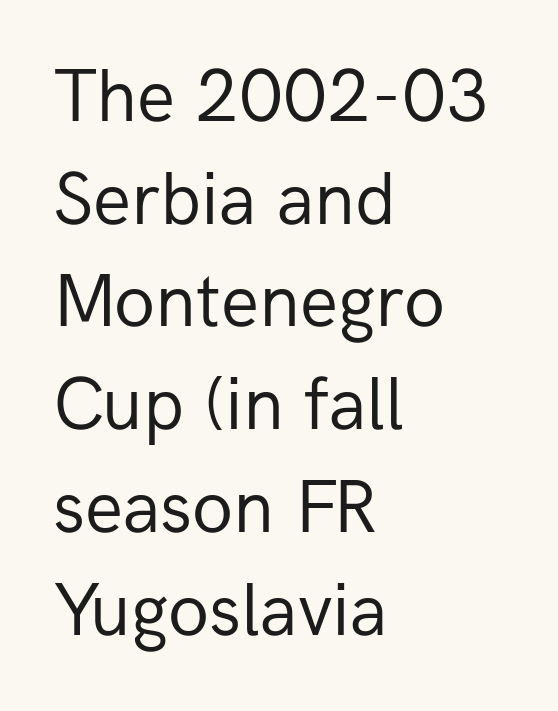
The image shows 75 px regular-weight sans-serif type, upright; set left-aligned, normal line spacing (1.37x), normal letter spacing, not underlined; low stroke contrast and a medium x-height.
